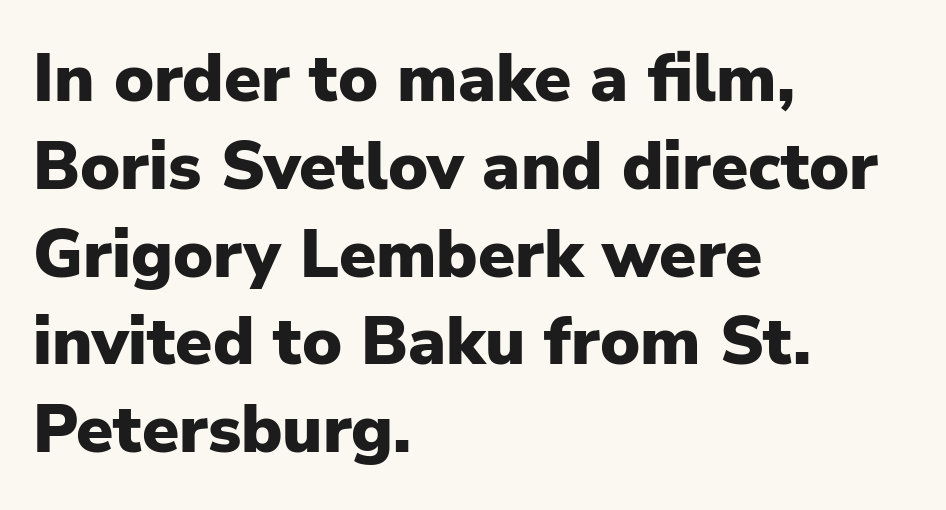
Has an underline been added? It has not. Which margin do the lines hug? The left one — the right edge is uneven. Baseline-to-baseline distance is the conventional proportion of letter height. The passage shown is typed in a proportional face where columns would drift. Check where the strokes stop: nothing finishes them off — pure sans.
